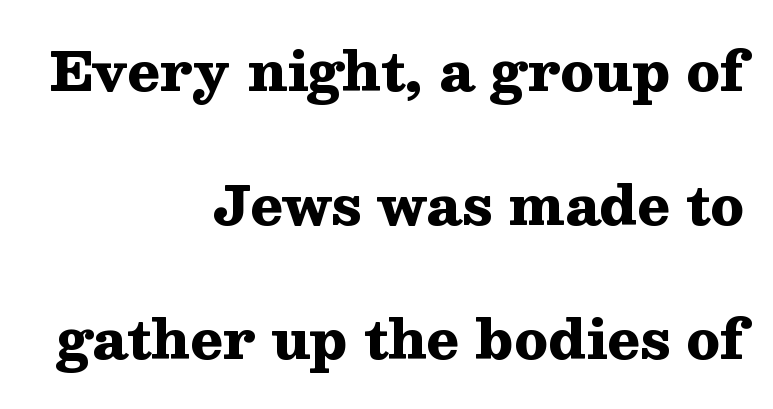
Character widths vary here, with narrow letters taking less room than wide ones. You could call the tracking neutral — neither tight nor loose. Rule under the text: the space is simply empty. The lines in this sample share a right terminus and differ only in where they begin.
